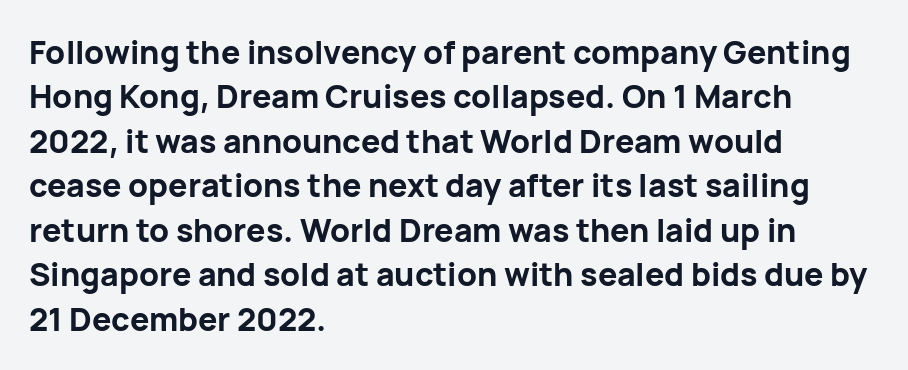
Leading matches the norm, producing a regular column. Nothing sits at the stroke ends, so this counts as sans-serif. Note the varied advance widths — an 'i' is clearly narrower than an 'm'. Just letters on the line, the space beneath them empty. Posture: vertical. The glyphs have the mass of a bold cut.
